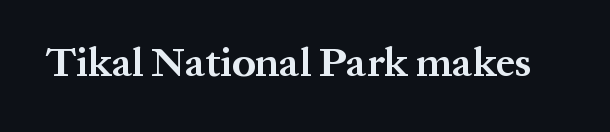
Q: Is the text bold? A: Yes.
Q: Is the text italic (slanted)? A: No, it is upright.
Q: Is the typeface a serif or a sans-serif typeface? A: Serif.
Q: Is the text underlined? A: No.
Q: Is the spacing between letters normal or unusually wide? A: Normal.
Q: Width (condensed, normal, or wide)? A: Normal.
Q: Stroke contrast? A: Medium.
Q: x-height? A: Medium.
Q: Monospaced? A: No.
